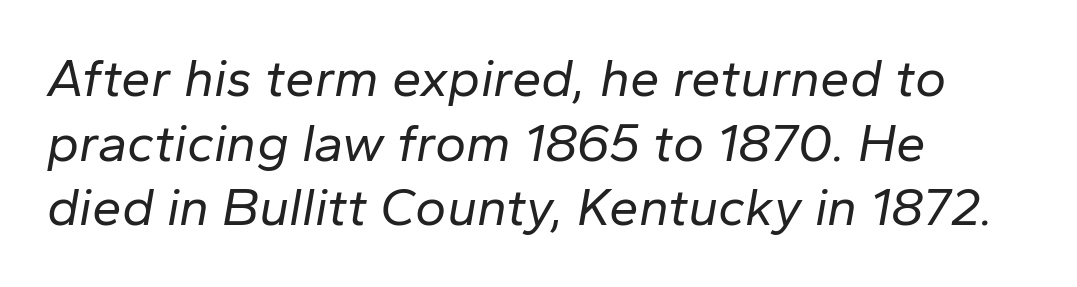
Q: Is the text bold? A: No.
Q: Is the text italic (slanted)? A: Yes, it leans right by about 10 degrees.
Q: Is the text underlined? A: No.
Q: How is the paragraph aligned? A: Left-aligned.
Q: Is the spacing between letters normal or unusually wide? A: Normal.
Q: Width (condensed, normal, or wide)? A: Normal.
Q: Stroke contrast? A: Low.
Q: x-height? A: Medium.
Q: Monospaced? A: No.
